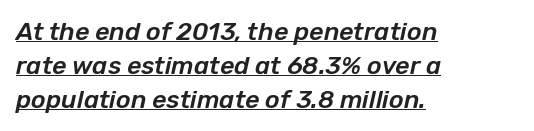
{"italic": "yes", "lean": "right", "slant_degrees": 12, "underline": "yes", "align": "left", "line_spacing": "normal", "line_spacing_ratio": 1.36, "letter_spacing": "normal", "letter_spacing_em": 0.0, "glyph_px": 25}
